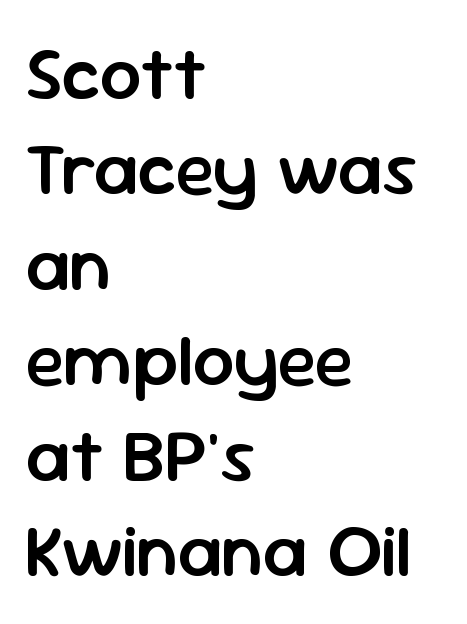
Q: Is the text bold? A: Semi-bold.
Q: Is the text italic (slanted)? A: No, it is upright.
Q: Is the typeface a serif or a sans-serif typeface? A: Sans-serif.
Q: Is the text underlined? A: No.
Q: How is the paragraph aligned? A: Left-aligned.
Q: Is the spacing between letters normal or unusually wide? A: Normal.
Q: Is the spacing between lines tight, normal or loose? A: Normal.
Q: Width (condensed, normal, or wide)? A: Normal.
Q: Stroke contrast? A: Low.
Q: x-height? A: Medium.
Q: Monospaced? A: No.
